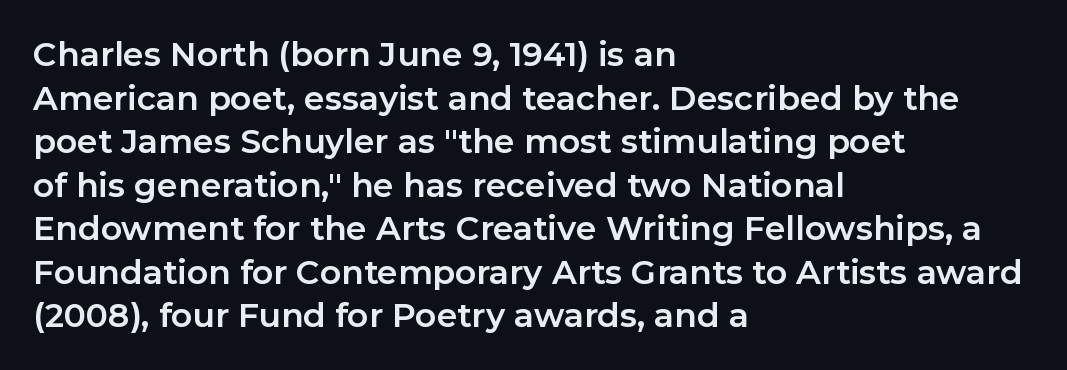
{"serif": "no", "italic": "no", "bold": "yes", "weight": "bold", "width": "normal", "stroke_contrast": "low", "x_height": "medium", "monospaced": "no", "underline": "no", "align": "left", "line_spacing": "normal", "line_spacing_ratio": 1.32, "letter_spacing": "normal", "letter_spacing_em": 0.0, "glyph_px": 33}
